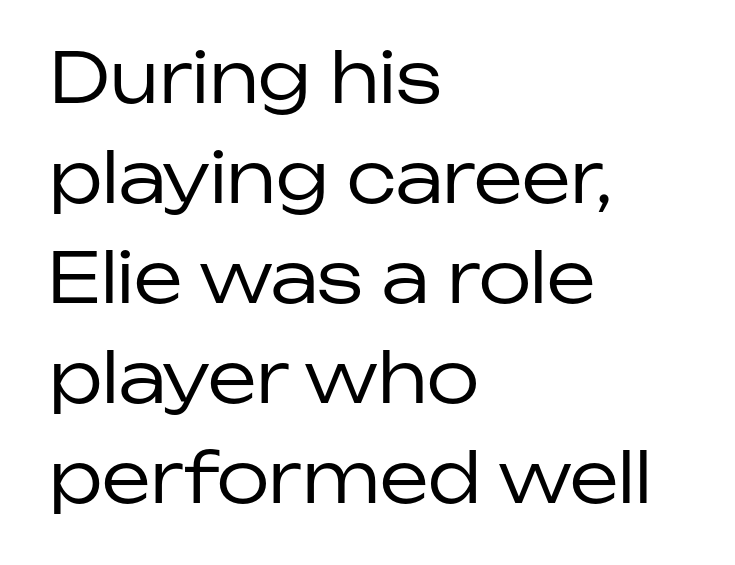
The image shows 69 px regular-weight sans-serif type, upright; set left-aligned, normal line spacing (1.45x), normal letter spacing, not underlined; low stroke contrast and a medium x-height.
